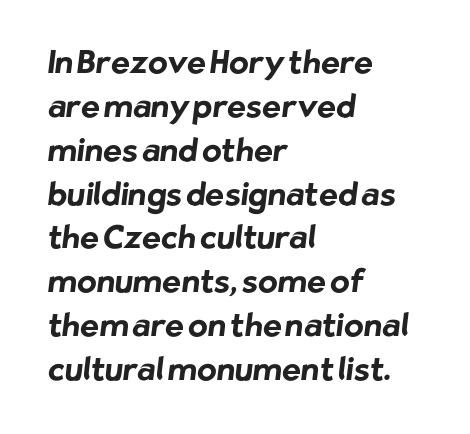
{"serif": "no", "bold": "yes", "weight": "bold", "width": "normal", "stroke_contrast": "low", "x_height": "medium", "monospaced": "no", "underline": "no", "align": "left", "line_spacing": "normal", "line_spacing_ratio": 1.37, "letter_spacing": "normal", "letter_spacing_em": 0.0, "glyph_px": 32}
